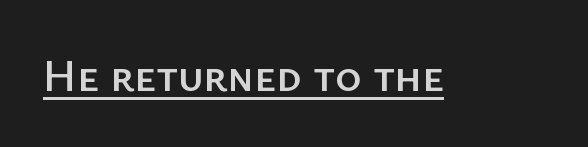
Q: Is the text italic (slanted)? A: No, it is upright.
Q: Is the typeface a serif or a sans-serif typeface? A: Sans-serif.
Q: Is the text underlined? A: Yes.
Q: Is the spacing between letters normal or unusually wide? A: Normal.
Q: Width (condensed, normal, or wide)? A: Normal.
Q: Stroke contrast? A: Low.
Q: x-height? A: Medium.
Q: Monospaced? A: No.
